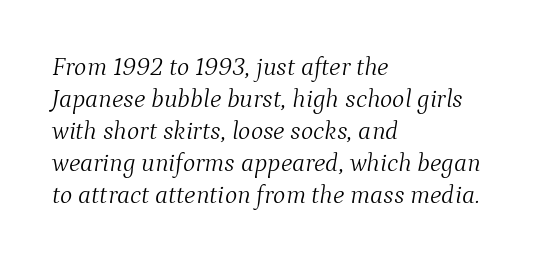
Q: Is the text bold? A: No.
Q: Is the text italic (slanted)? A: Yes, it leans right by about 9 degrees.
Q: Is the text underlined? A: No.
Q: How is the paragraph aligned? A: Left-aligned.
Q: Is the spacing between letters normal or unusually wide? A: Normal.
